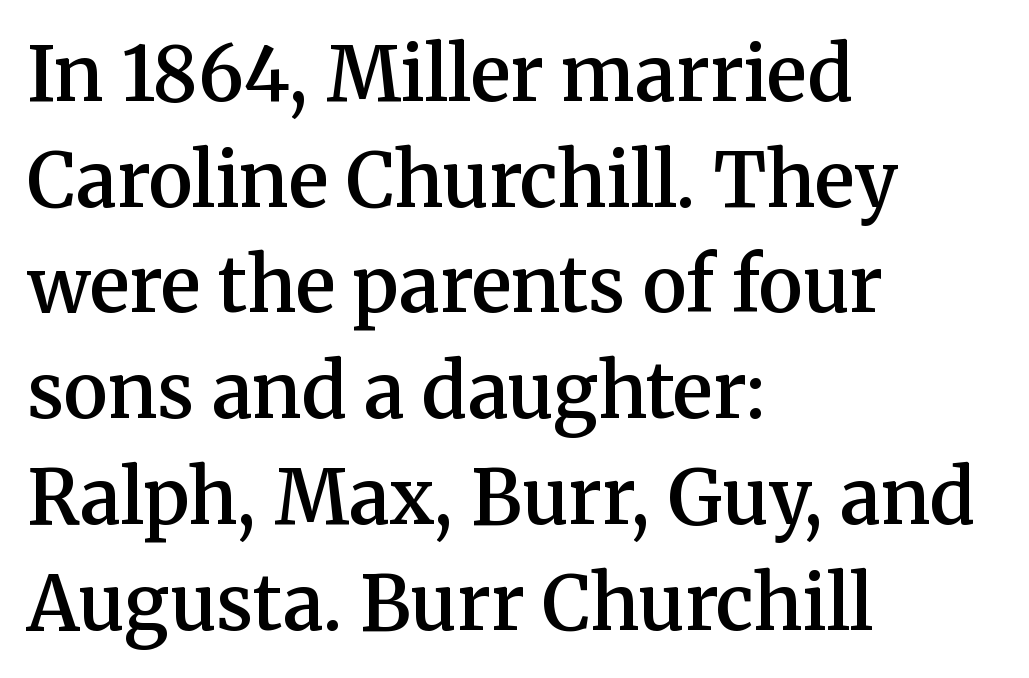
Q: Is the text bold? A: Semi-bold.
Q: Is the text italic (slanted)? A: No, it is upright.
Q: Is the typeface a serif or a sans-serif typeface? A: Serif.
Q: Is the text underlined? A: No.
Q: How is the paragraph aligned? A: Left-aligned.
Q: Is the spacing between letters normal or unusually wide? A: Normal.
Q: Is the spacing between lines tight, normal or loose? A: Normal.
Q: Width (condensed, normal, or wide)? A: Normal.
Q: Stroke contrast? A: Medium.
Q: x-height? A: Medium.
Q: Monospaced? A: No.
